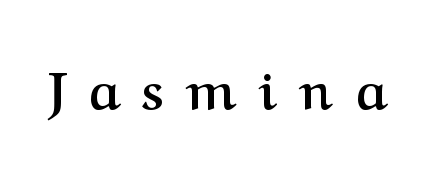
Q: Is the text bold? A: Yes.
Q: Is the text italic (slanted)? A: No, it is upright.
Q: Is the typeface a serif or a sans-serif typeface? A: Serif.
Q: Is the text underlined? A: No.
Q: Is the spacing between letters normal or unusually wide? A: Unusually wide.
Q: Width (condensed, normal, or wide)? A: Normal.
Q: Stroke contrast? A: Medium.
Q: x-height? A: Medium.
Q: Monospaced? A: No.
